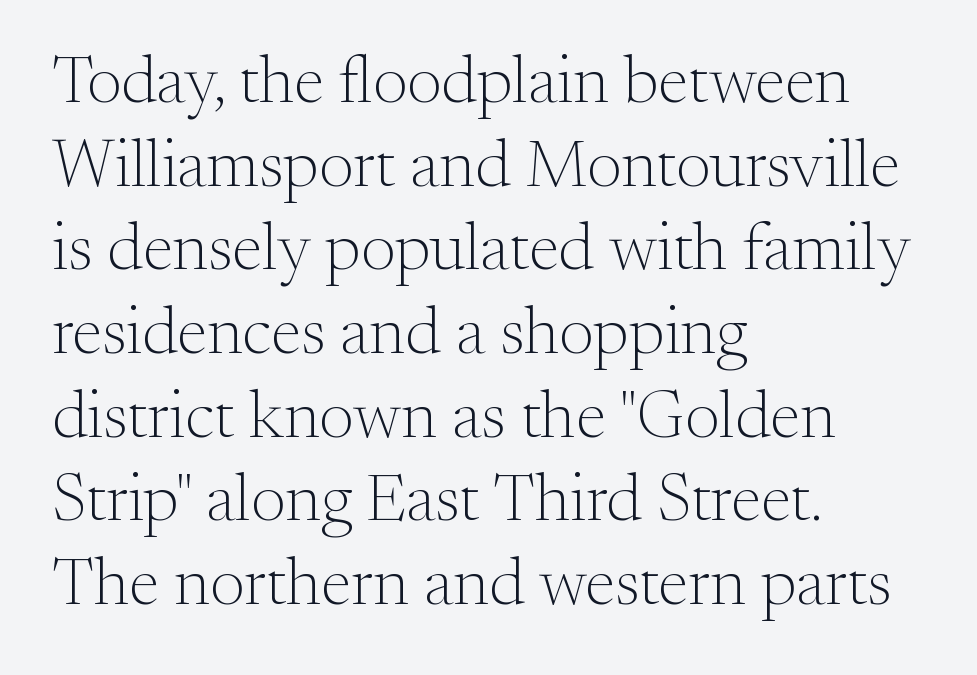
The foot of each line stays bare and open. These lines are composed in type with serifs. No heavy texture on the line: the type isn't bold. The gaps between neighbouring characters are ordinary and unremarkable.
